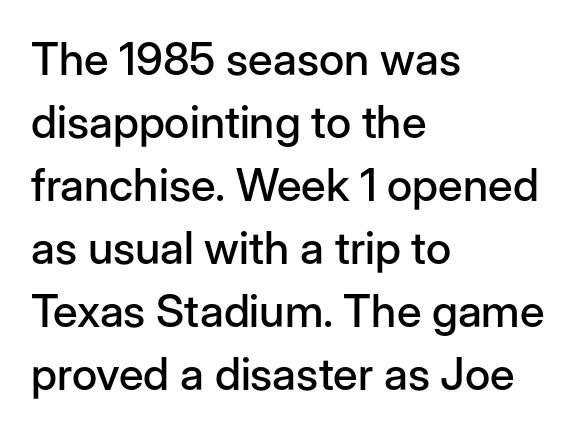
The image shows 45 px sans-serif type, upright; set left-aligned, normal line spacing (1.4x), normal letter spacing, not underlined; low stroke contrast and a medium x-height.
